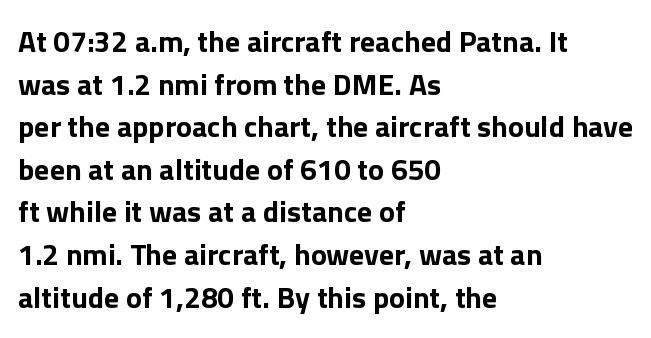
{"serif": "no", "italic": "no", "bold": "yes", "weight": "bold", "width": "normal", "stroke_contrast": "low", "x_height": "medium", "monospaced": "no", "underline": "no", "align": "left", "line_spacing": "normal", "line_spacing_ratio": 1.42, "letter_spacing": "normal", "letter_spacing_em": 0.0, "glyph_px": 30}
